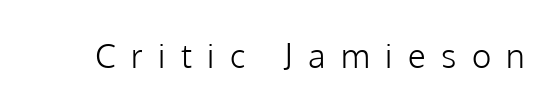
The image shows 33 px light sans-serif type, upright; set unusually wide letter spacing (+0.47 em), not underlined; low stroke contrast and a medium x-height.
